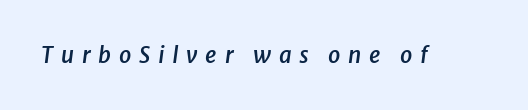
{"italic": "yes", "lean": "right", "slant_degrees": 8, "bold": "semi", "underline": "no", "letter_spacing": "wide", "letter_spacing_em": 0.35, "glyph_px": 22}
